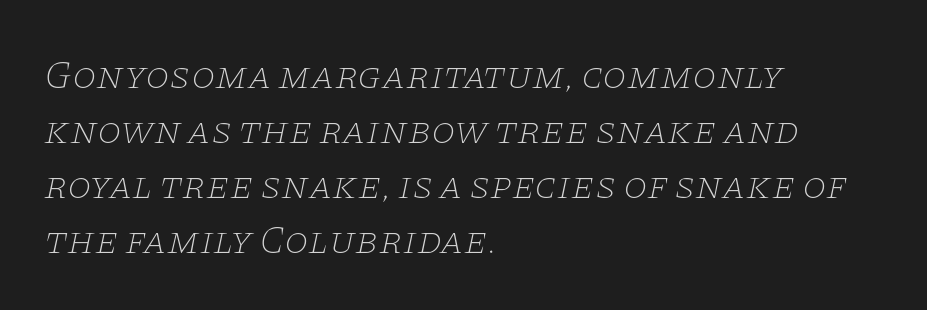
The image shows 39 px thin, wide serif type, italic (leaning right); set left-aligned, normal line spacing (1.41x), normal letter spacing, not underlined; low stroke contrast and a large x-height.
